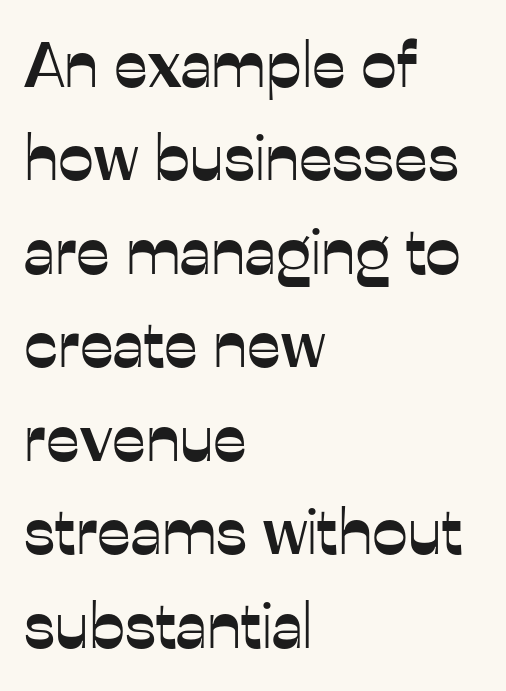
Honestly, there is no underline to notice here at all. The passage shown is typed in a proportional face where columns would drift. Vertical spacing — default. Nobody touched the tracking dial on this one. Look at the bottom of the vertical strokes: they stop flat, with no serifs.
